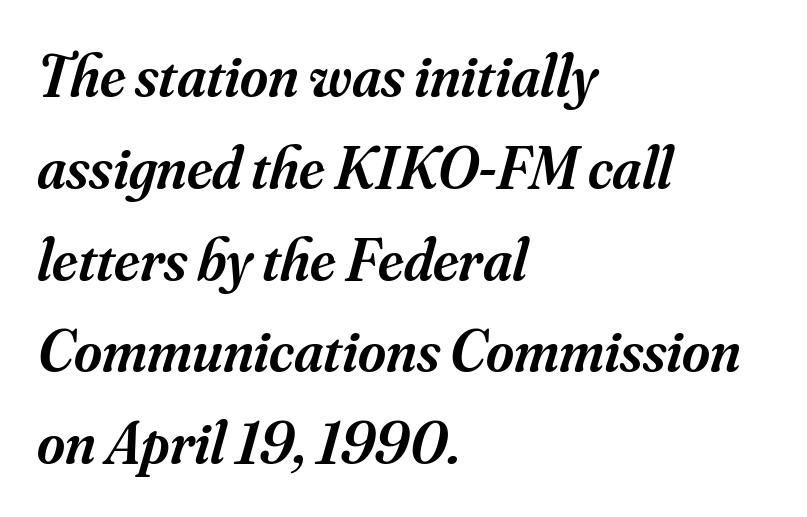
Characters are canted at an angle relative to the baseline's perpendicular. In terms of letterspacing, this is plain default setting. Do the characters align in a grid? No, the font is proportional. Which margin do the lines hug? The left one — the right edge is uneven. Nobody drew a line under any word here.
